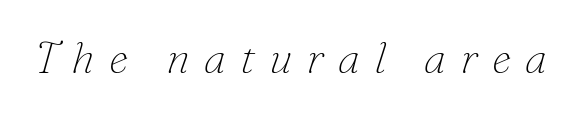
Q: Is the text bold? A: No.
Q: Is the text italic (slanted)? A: Yes, it leans right by about 16 degrees.
Q: Is the typeface a serif or a sans-serif typeface? A: Serif.
Q: Is the text underlined? A: No.
Q: Is the spacing between letters normal or unusually wide? A: Unusually wide.
Q: Width (condensed, normal, or wide)? A: Normal.
Q: Stroke contrast? A: Low.
Q: x-height? A: Small.
Q: Monospaced? A: No.
